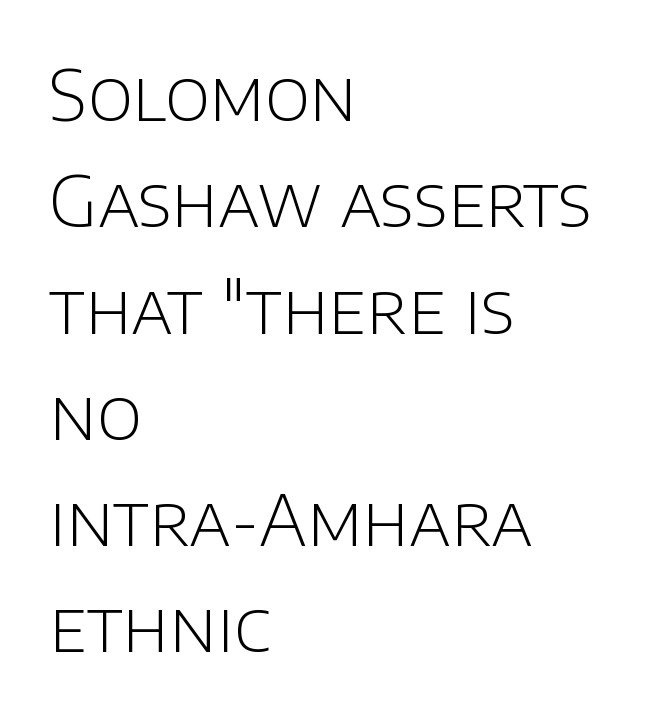
Weight: in the light-to-regular range. Looks like regular typesetting: each glyph gets only the width it needs. Every stem runs plumb, perpendicular to the baseline. Casual observation: everything's shoved over to the left. Tracking value appears to be zero — textbook default spacing. The typeface chosen for these lines omits serifs.
